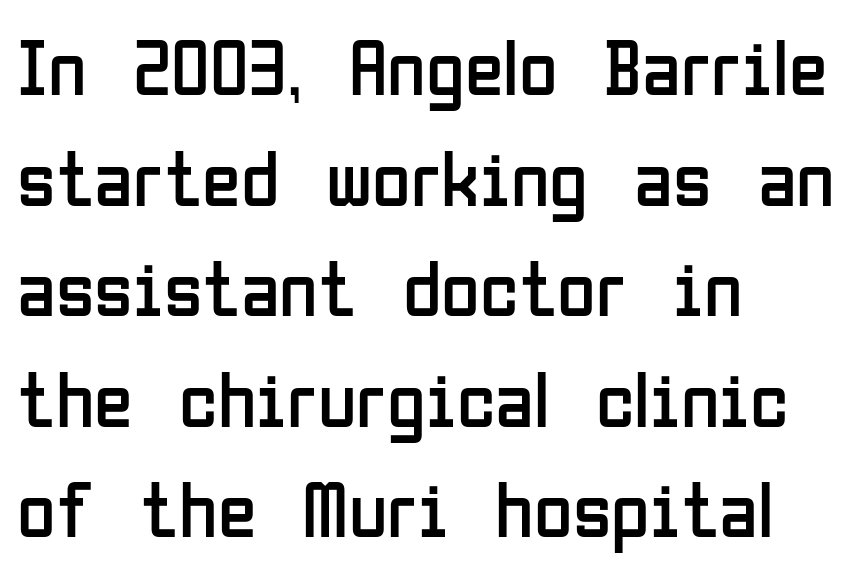
The strip under each line holds only bare page. Weight class: somewhere from thin through regular. I'd call this a sans setting — the letters go barefoot. A typesetter would call this leading conventional body-copy spacing. Students, note that the glyphs here touch the page at normal intervals. Is this a fixed-width face? No — the glyphs have proportional, varying widths.
